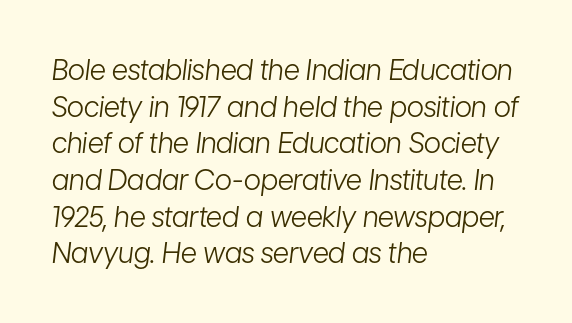
Q: Is the text bold? A: No.
Q: Is the text italic (slanted)? A: Yes, it leans right by about 7 degrees.
Q: Is the text underlined? A: No.
Q: How is the paragraph aligned? A: Left-aligned.
Q: Is the spacing between letters normal or unusually wide? A: Normal.
Q: Is the spacing between lines tight, normal or loose? A: Normal.
Q: Width (condensed, normal, or wide)? A: Condensed.
Q: Stroke contrast? A: Low.
Q: x-height? A: Medium.
Q: Monospaced? A: No.
